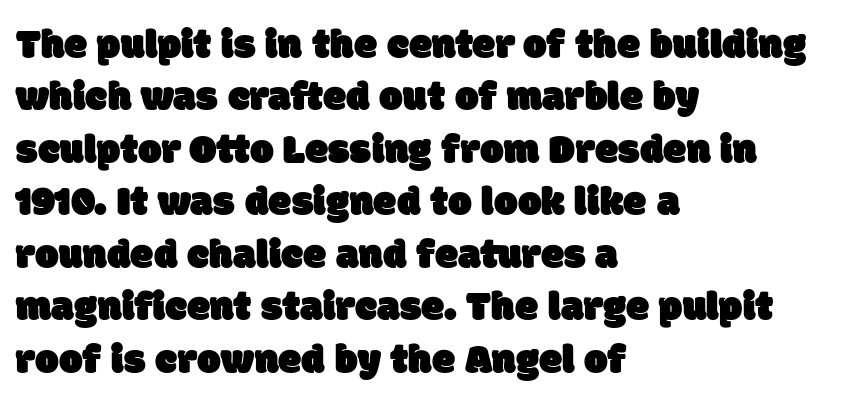
Tracking here is standard; glyphs follow each other at the usual distance. Regular leading. Words float on clear page, feet unadorned. The lines are quadded left. You can tell from the bare stems that sans-serif type was used.
